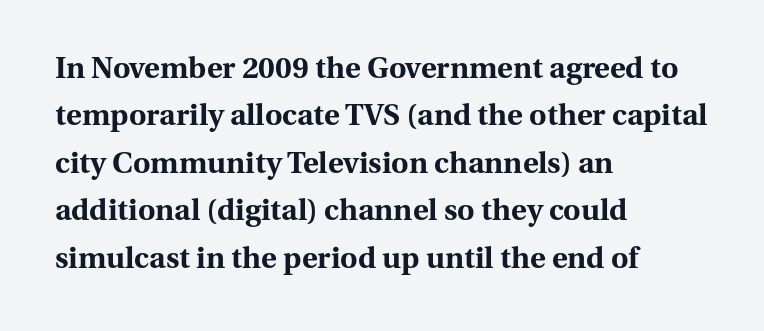
In terms of letterspacing, this is plain default setting. Is this a fixed-width face? No — the glyphs have proportional, varying widths. Every stem runs plumb, perpendicular to the baseline. Summary of weight: heavy, a full bold. Anything drawn beneath the words? Only blank space.
